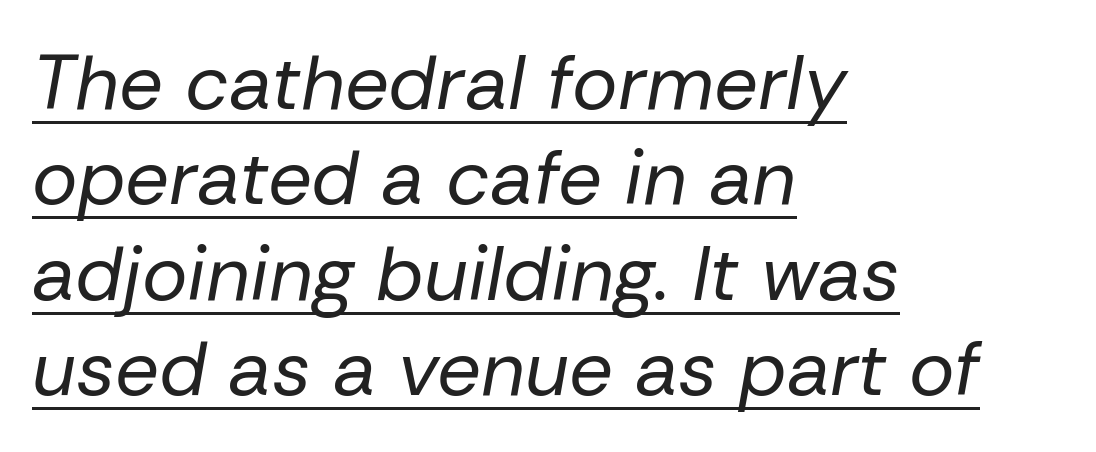
Each letter keeps its own natural width here, so spacing adapts to shape. The letterforms sit at book weight or below. No extra tracking has been applied to these lines. Honestly, the underline is the first thing you notice here.
